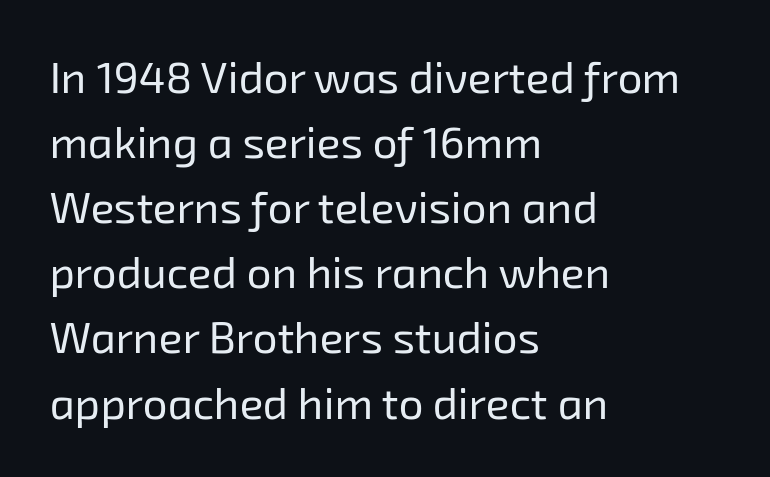
The image shows 44 px regular-weight sans-serif type; set left-aligned, normal line spacing (1.48x), normal letter spacing, not underlined; low stroke contrast and a medium x-height.
